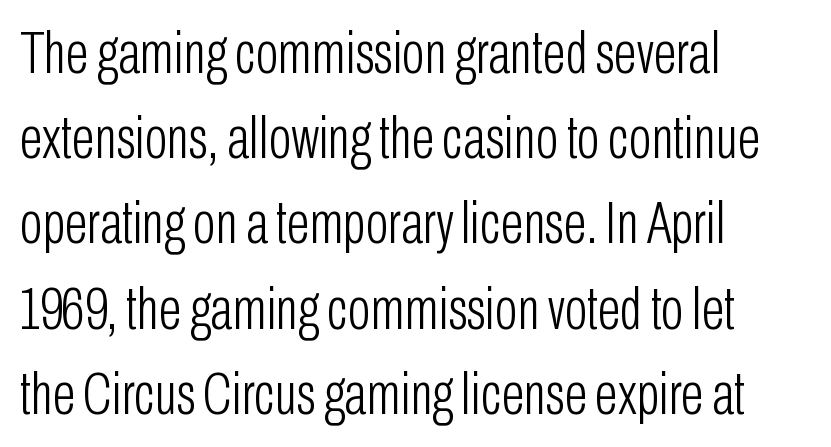
{"serif": "no", "italic": "no", "bold": "no", "weight": "light", "width": "condensed", "stroke_contrast": "low", "x_height": "medium", "monospaced": "no", "underline": "no", "align": "left", "line_spacing": "normal", "line_spacing_ratio": 1.42, "letter_spacing": "normal", "letter_spacing_em": 0.0, "glyph_px": 60}
